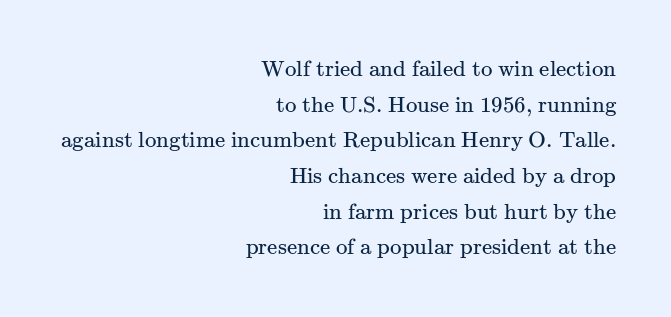
The words here are not underlined. Words appear dense and cohesive because spacing is normal. Reading down the column, the eye jumps a familiar distance to each next line. Heaviness? Minimal to ordinary, like unemphasized prose. These lines were composed using upright roman letters. Reading down the block, your eye finds every line finishing at a fixed right position.
